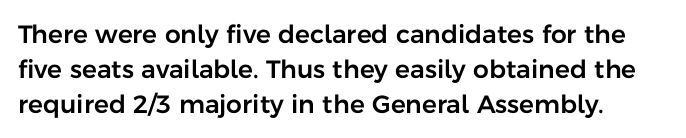
The image shows 25 px text type, upright; set normal line spacing (1.4x), normal letter spacing, not underlined.
